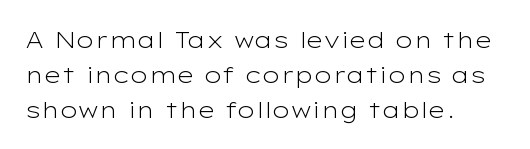
Weight: not bold — regular or lighter. The typesetter chose a ragged-right arrangement here. Each new line begins a customary step beneath the previous one. You could call the tracking neutral — neither tight nor loose. Only glyphs here, with clear space below each row. You can tell it's not italic because the verticals are truly vertical.
